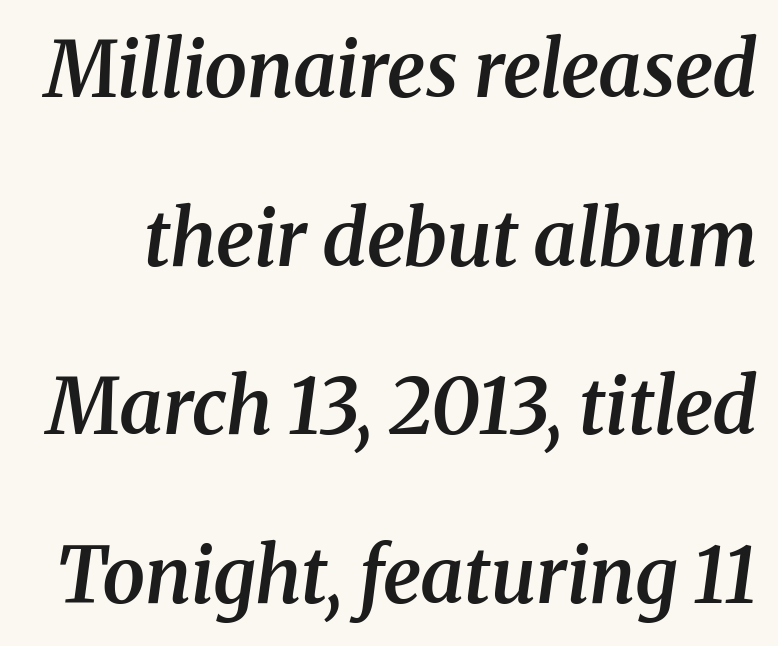
The image shows 77 px semibold serif type, italic (leaning right); set loose line spacing (2.19x), normal letter spacing, not underlined; medium stroke contrast and a medium x-height.
